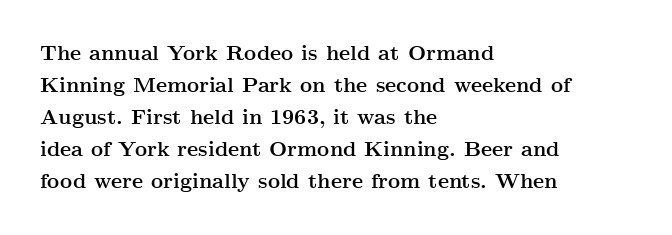
The type sits square on the baseline with zero lean. Summary of weight: heavy, a full bold. Interline gaps are of average width in this sample. The type is set solid horizontally, with unmodified tracking. Underline: absent.
